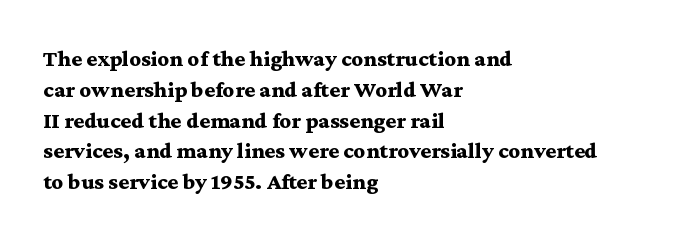
The image shows 23 px bold type, upright; set left-aligned, normal line spacing (1.34x), normal letter spacing, not underlined.
